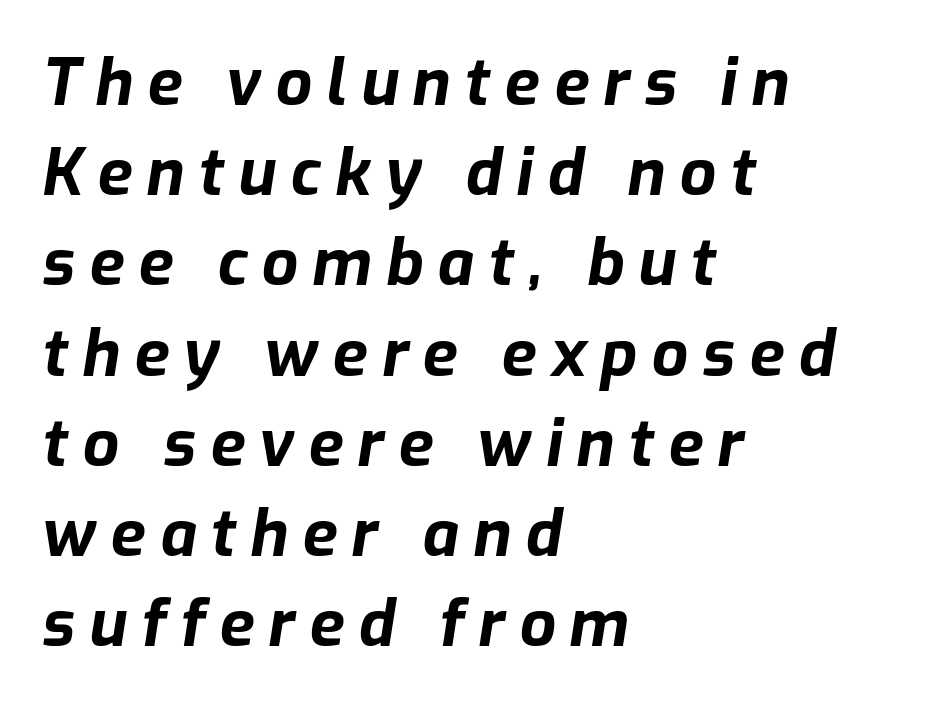
{"italic": "yes", "lean": "right", "slant_degrees": 9, "bold": "yes", "weight": "bold", "width": "normal", "stroke_contrast": "low", "x_height": "medium", "monospaced": "no", "underline": "no", "align": "left", "line_spacing": "normal", "line_spacing_ratio": 1.41, "letter_spacing": "wide", "letter_spacing_em": 0.22, "glyph_px": 64}
